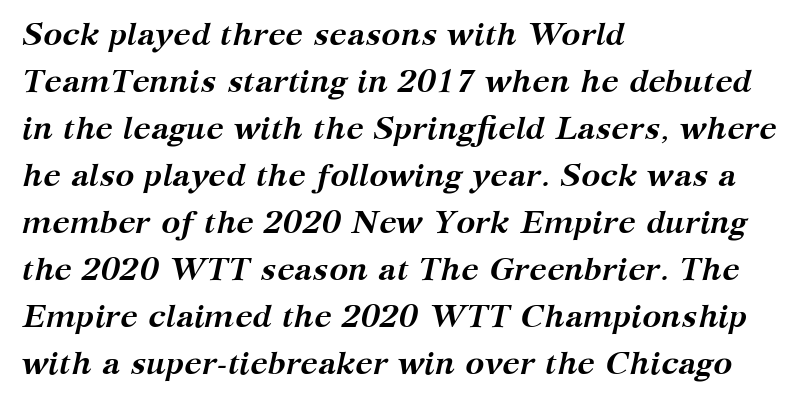
The image shows 32 px semibold serif type, italic (leaning right); set left-aligned, normal line spacing (1.47x), normal letter spacing, not underlined; medium stroke contrast and a medium x-height.
